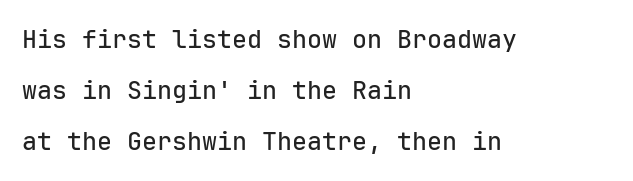
The image shows 25 px text type, upright; set left-aligned, loose line spacing (2.05x), normal letter spacing, not underlined.
